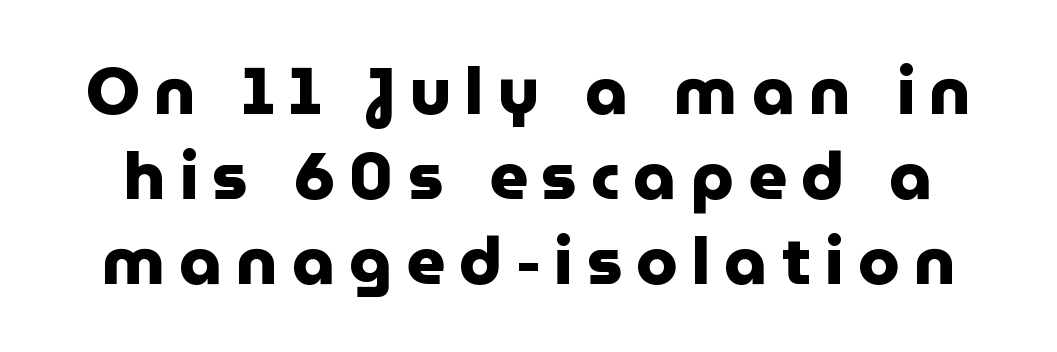
The image shows 67 px heavy sans-serif type, upright; set normal line spacing (1.27x), unusually wide letter spacing (+0.21 em), not underlined; low stroke contrast and a medium x-height.
